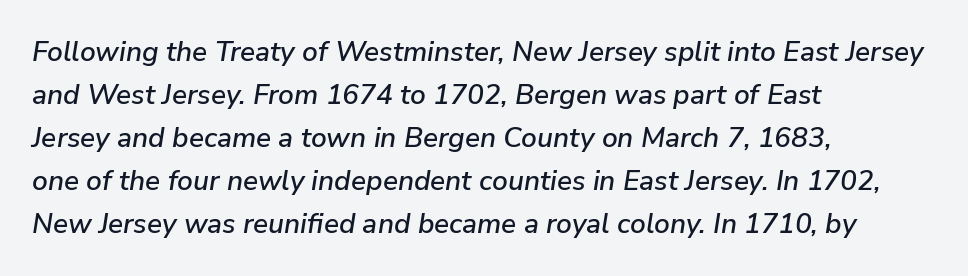
{"italic": "yes", "lean": "right", "slant_degrees": 9, "width": "normal", "stroke_contrast": "low", "x_height": "medium", "monospaced": "no", "underline": "no", "align": "left", "line_spacing": "normal", "line_spacing_ratio": 1.54, "letter_spacing": "normal", "letter_spacing_em": 0.0, "glyph_px": 28}
